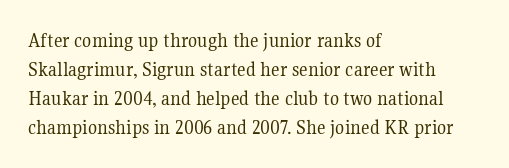
{"italic": "no", "bold": "no", "underline": "no", "align": "left", "line_spacing": "normal", "line_spacing_ratio": 1.38, "letter_spacing": "normal", "letter_spacing_em": 0.0, "glyph_px": 21}
